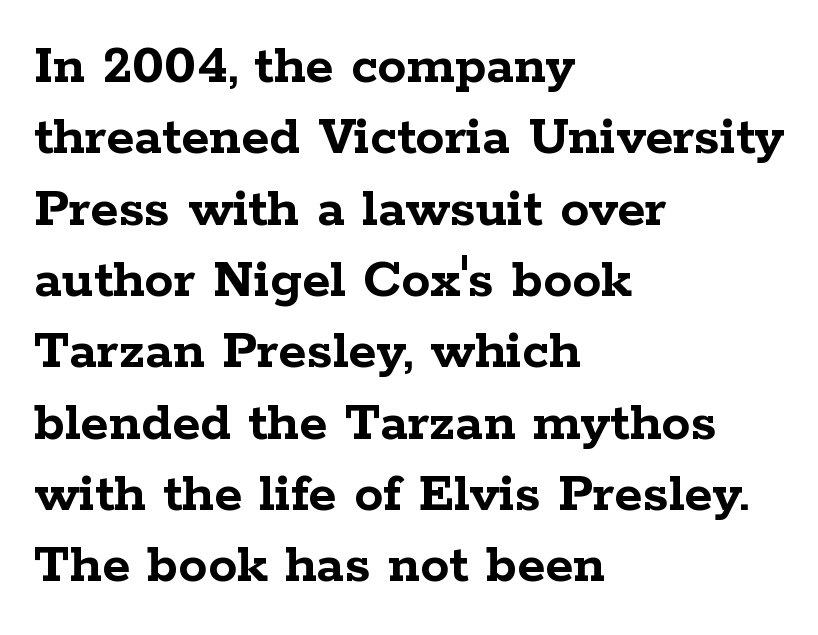
{"serif": "yes", "italic": "no", "bold": "yes", "weight": "semibold", "width": "wide", "stroke_contrast": "low", "x_height": "medium", "monospaced": "no", "underline": "no", "align": "left", "line_spacing_ratio": 1.23, "letter_spacing": "normal", "letter_spacing_em": 0.0, "glyph_px": 58}
